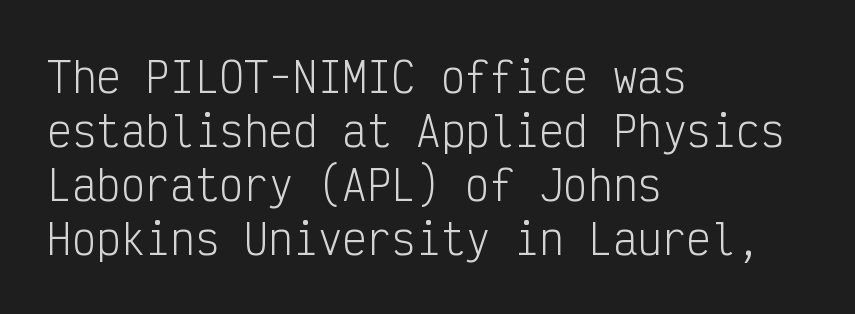
Q: Is the text bold? A: No.
Q: Is the text italic (slanted)? A: No, it is upright.
Q: Is the typeface a serif or a sans-serif typeface? A: Sans-serif.
Q: Is the text underlined? A: No.
Q: How is the paragraph aligned? A: Left-aligned.
Q: Is the spacing between letters normal or unusually wide? A: Normal.
Q: Is the spacing between lines tight, normal or loose? A: Normal.
Q: Width (condensed, normal, or wide)? A: Condensed.
Q: Stroke contrast? A: Low.
Q: x-height? A: Medium.
Q: Monospaced? A: Yes.
